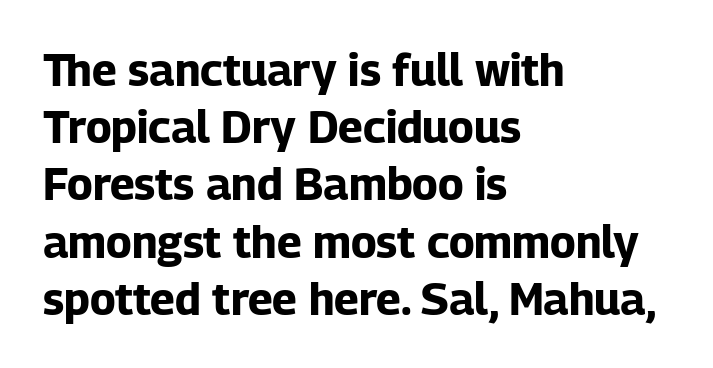
Q: Is the text bold? A: Yes.
Q: Is the text italic (slanted)? A: No, it is upright.
Q: Is the typeface a serif or a sans-serif typeface? A: Sans-serif.
Q: Is the text underlined? A: No.
Q: How is the paragraph aligned? A: Left-aligned.
Q: Is the spacing between letters normal or unusually wide? A: Normal.
Q: Is the spacing between lines tight, normal or loose? A: Normal.
Q: Width (condensed, normal, or wide)? A: Normal.
Q: Stroke contrast? A: Low.
Q: x-height? A: Medium.
Q: Monospaced? A: No.
